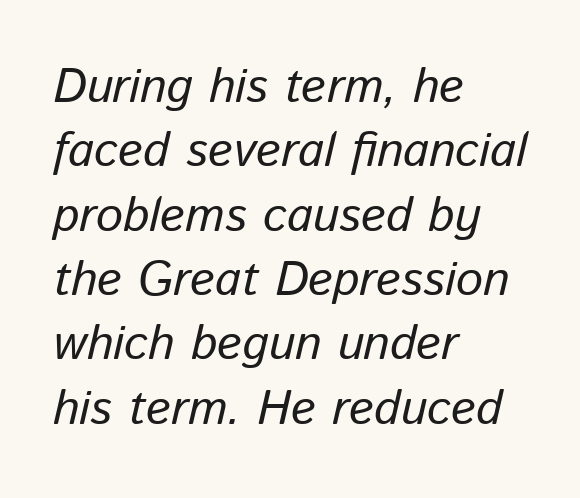
The image shows 48 px text type, italic (leaning right); set left-aligned, normal line spacing (1.34x), normal letter spacing, not underlined; low stroke contrast and a medium x-height.
